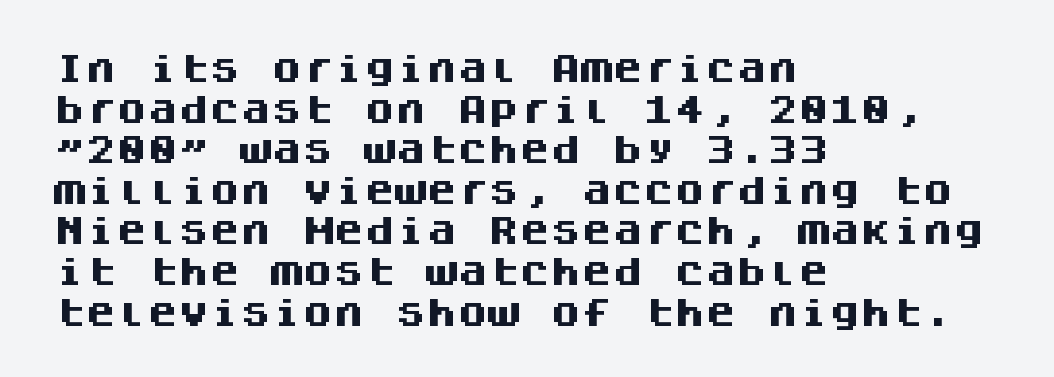
Q: Is the text bold? A: Yes.
Q: Is the text italic (slanted)? A: No, it is upright.
Q: Is the typeface a serif or a sans-serif typeface? A: Sans-serif.
Q: Is the text underlined? A: No.
Q: How is the paragraph aligned? A: Left-aligned.
Q: Is the spacing between letters normal or unusually wide? A: Normal.
Q: Is the spacing between lines tight, normal or loose? A: Normal.
Q: Width (condensed, normal, or wide)? A: Normal.
Q: Stroke contrast? A: Medium.
Q: x-height? A: Large.
Q: Monospaced? A: Yes.
